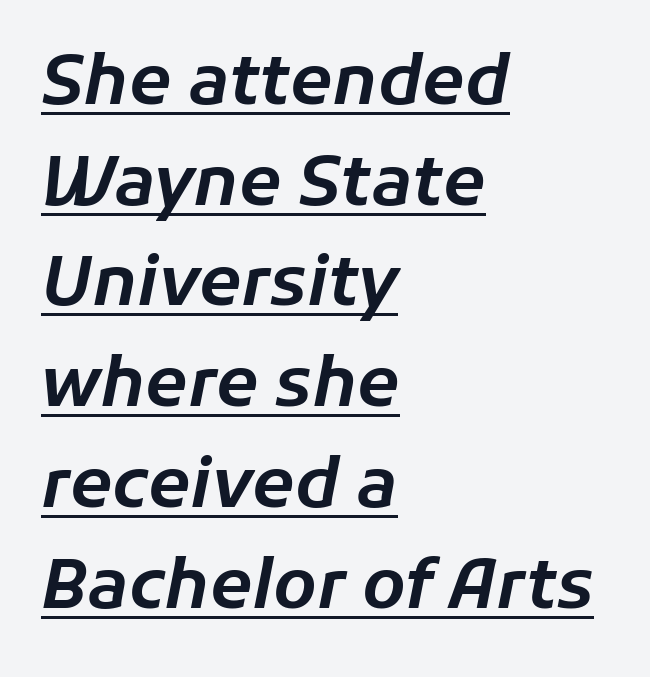
Q: Is the text italic (slanted)? A: Yes, it leans right by about 11 degrees.
Q: Is the text underlined? A: Yes.
Q: How is the paragraph aligned? A: Left-aligned.
Q: Is the spacing between letters normal or unusually wide? A: Normal.
Q: Is the spacing between lines tight, normal or loose? A: Normal.
Q: Width (condensed, normal, or wide)? A: Normal.
Q: Stroke contrast? A: Low.
Q: x-height? A: Medium.
Q: Monospaced? A: No.
